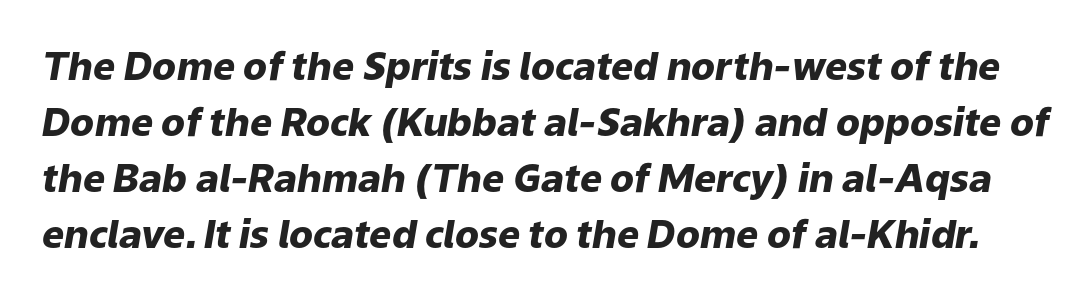
{"italic": "yes", "lean": "right", "slant_degrees": 9, "bold": "yes", "weight": "heavy", "width": "normal", "stroke_contrast": "low", "x_height": "medium", "monospaced": "no", "underline": "no", "line_spacing": "normal", "line_spacing_ratio": 1.44, "letter_spacing": "normal", "letter_spacing_em": 0.0, "glyph_px": 39}
